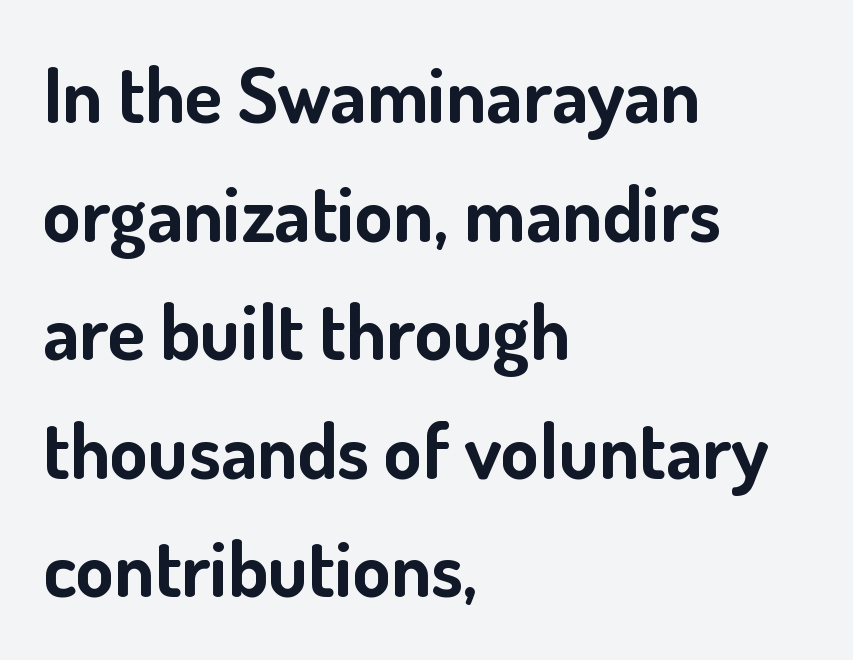
Q: Is the text bold? A: Yes.
Q: Is the text italic (slanted)? A: No, it is upright.
Q: Is the typeface a serif or a sans-serif typeface? A: Sans-serif.
Q: Is the text underlined? A: No.
Q: How is the paragraph aligned? A: Left-aligned.
Q: Is the spacing between letters normal or unusually wide? A: Normal.
Q: Is the spacing between lines tight, normal or loose? A: Normal.
Q: Width (condensed, normal, or wide)? A: Normal.
Q: Stroke contrast? A: Low.
Q: x-height? A: Small.
Q: Monospaced? A: No.
